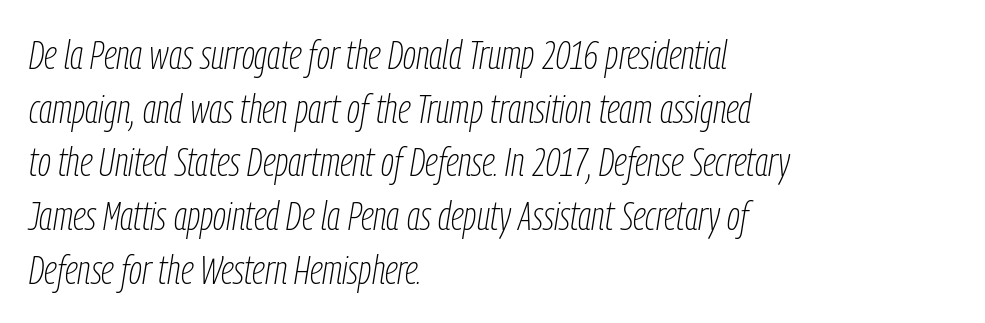
The image shows 41 px thin, condensed type, italic (leaning right); set left-aligned, normal line spacing (1.31x), normal letter spacing, not underlined; low stroke contrast and a medium x-height.
